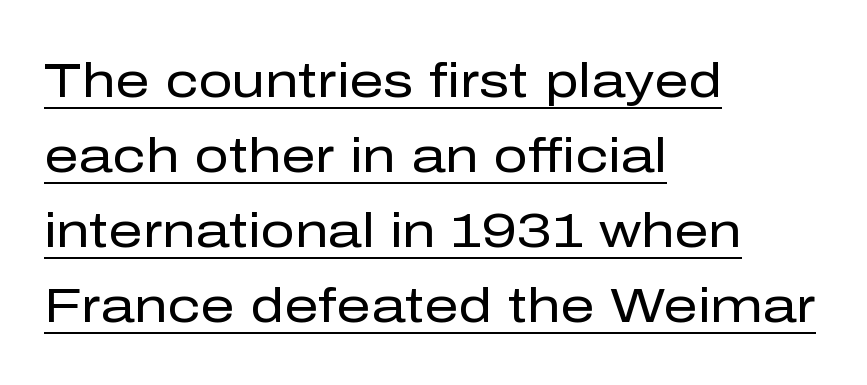
Students, observe: this is what conventionally led text looks like. You can tell it's not italic because the verticals are truly vertical. The weight tops out at a normal text grade. The setting favours the left margin, as ordinary paragraphs usually do. Spacing between characters is what you'd get straight out of the box.
